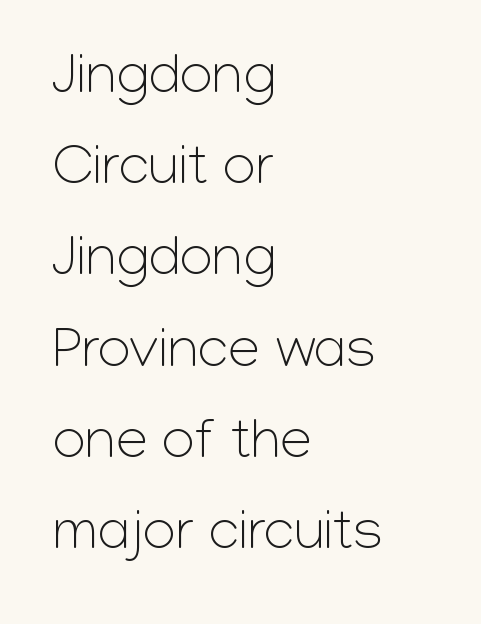
If you drew a line through each stem, it would be perfectly vertical. Leftover space on each line is placed entirely after the last word. Type style note: lacks serifs. Just letters on the line, the space beneath them empty.
